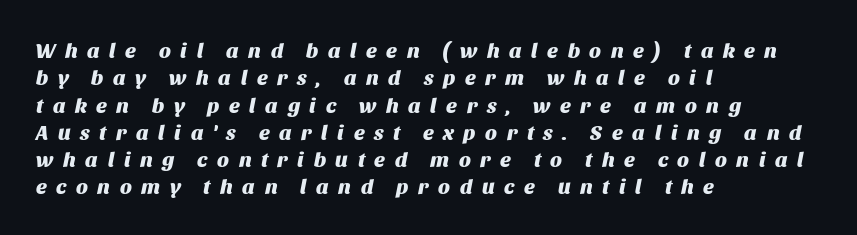
{"italic": "yes", "lean": "right", "slant_degrees": 11, "bold": "yes", "underline": "no", "align": "left", "line_spacing": "normal", "line_spacing_ratio": 1.3, "letter_spacing": "wide", "letter_spacing_em": 0.46, "glyph_px": 21}
